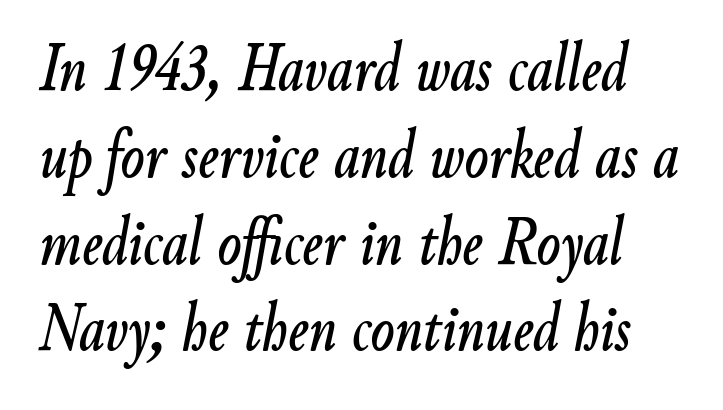
{"italic": "yes", "lean": "right", "slant_degrees": 9, "width": "condensed", "stroke_contrast": "low", "x_height": "small", "monospaced": "no", "underline": "no", "line_spacing_ratio": 1.24, "letter_spacing": "normal", "letter_spacing_em": 0.0, "glyph_px": 70}
